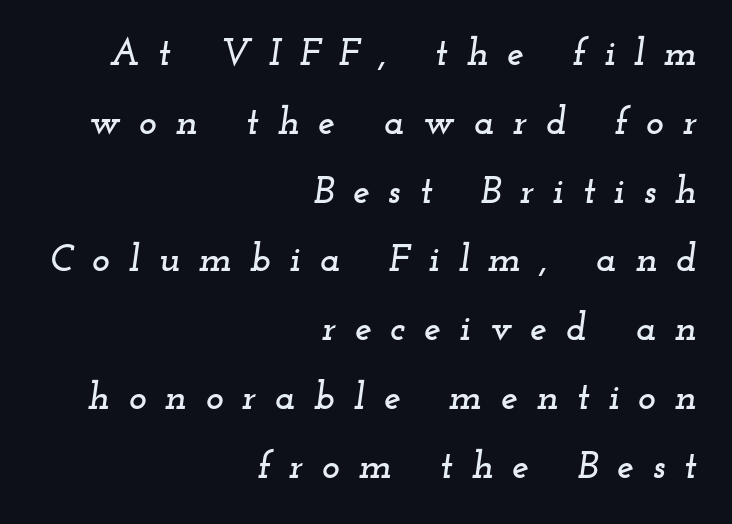
{"serif": "yes", "italic": "yes", "lean": "right", "slant_degrees": 12, "width": "wide", "stroke_contrast": "low", "x_height": "small", "monospaced": "no", "underline": "no", "align": "right", "line_spacing_ratio": 1.81, "letter_spacing": "wide", "letter_spacing_em": 0.49, "glyph_px": 38}
